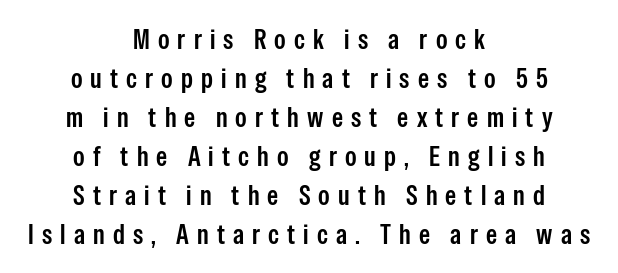
{"serif": "no", "italic": "no", "bold": "semi", "weight": "semibold", "width": "condensed", "stroke_contrast": "low", "x_height": "medium", "monospaced": "no", "underline": "no", "align": "center", "line_spacing": "normal", "line_spacing_ratio": 1.39, "letter_spacing": "wide", "letter_spacing_em": 0.29, "glyph_px": 28}
